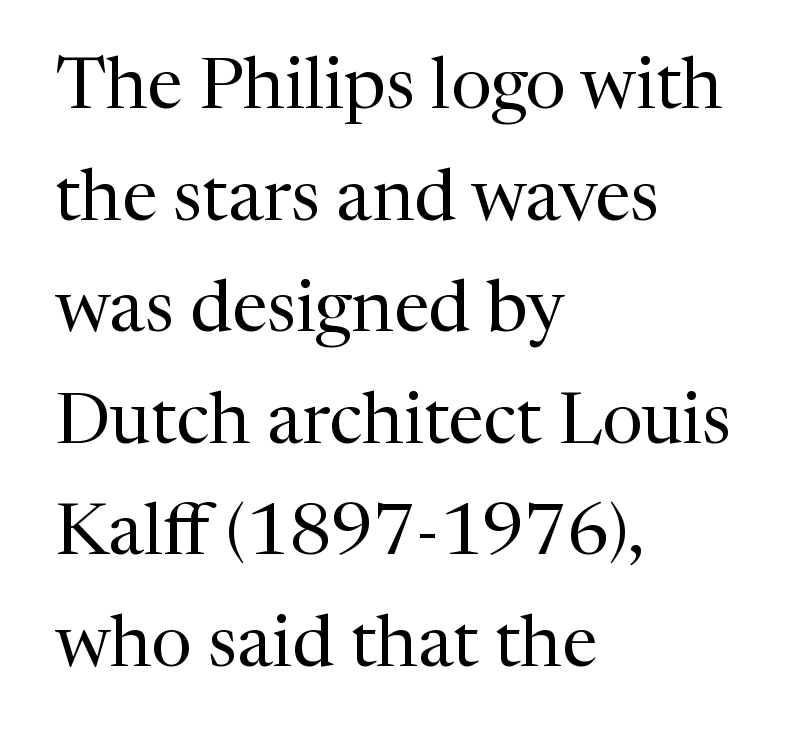
The image shows 72 px regular-weight serif type, upright; set left-aligned, normal line spacing (1.55x), normal letter spacing, not underlined; medium stroke contrast and a medium x-height.
